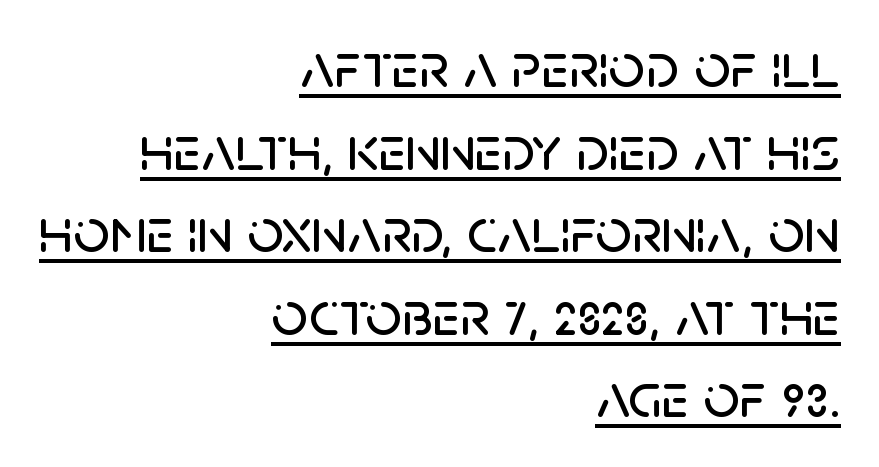
The image shows 64 px sans-serif type, upright; set right-aligned, normal line spacing (1.29x), normal letter spacing, underlined; low stroke contrast and a large x-height.
